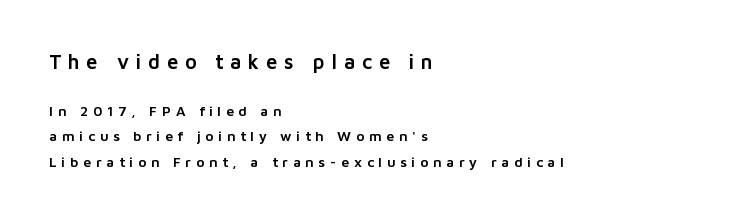
Ascenders rise straight up at ninety degrees. The rag falls on the right side of this text block. A typesetter would call this heavily tracked-out type. Bare-footed words on every line. The emphasis by scale lands on block number one, above.
